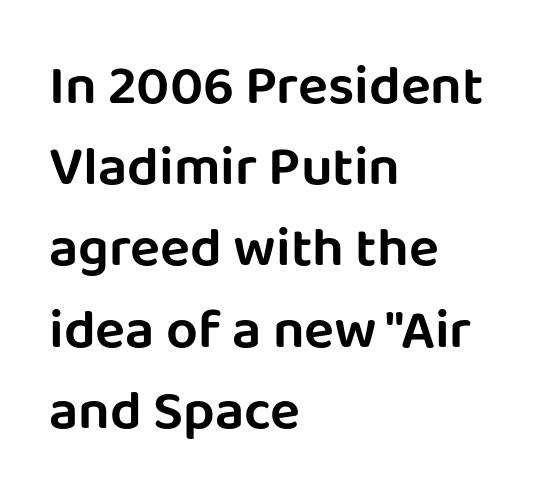
The font family rendered here belongs to the sans-serif group. Ascenders rise straight up at ninety degrees. Words float on clear page, feet unadorned. Reading down the block, your eye returns to a fixed left position each line. Spacing between characters is what you'd get straight out of the box.
